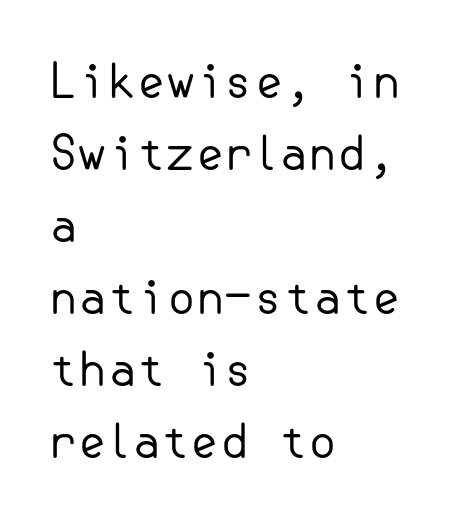
The image shows 47 px regular-weight sans-serif type, upright; set left-aligned, normal line spacing (1.53x), normal letter spacing, not underlined; low stroke contrast and a small x-height.
